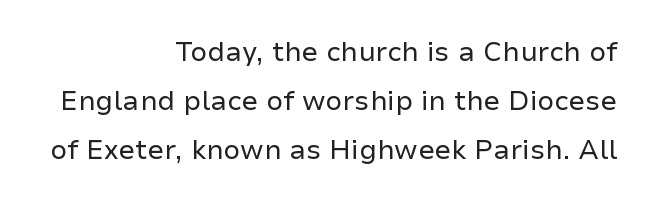
{"italic": "no", "bold": "no", "underline": "no", "align": "right", "line_spacing_ratio": 1.82, "letter_spacing": "normal", "letter_spacing_em": 0.0, "glyph_px": 27}
